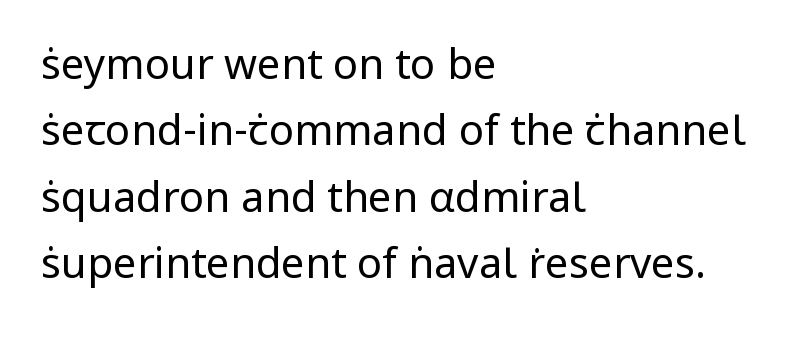
Does the leading feel generous? No, just average. The rendering uses natural spacing where letterforms have individual widths. These lines keep a tight, regular rhythm from letter to letter. The paragraph shown leans on its left margin. Weight class: somewhere from thin through regular.
